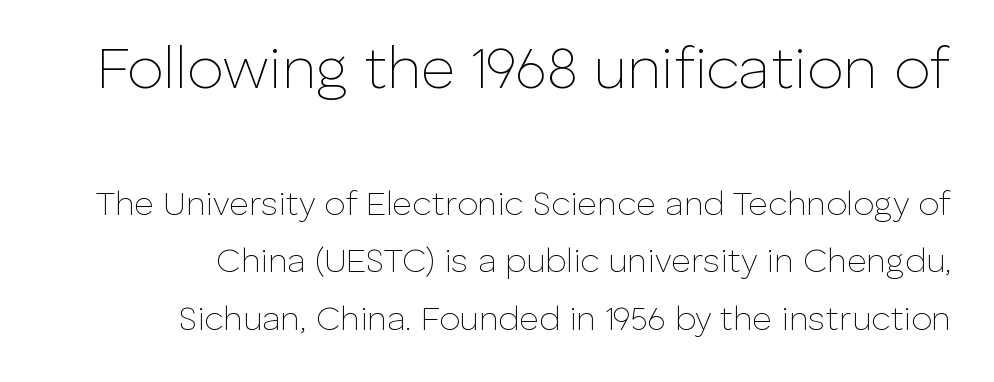
The image shows 59 px thin sans-serif type, upright; set normal line spacing (1.68x), normal letter spacing, not underlined; the first (top) block is 1.74x larger; low stroke contrast and a medium x-height.
